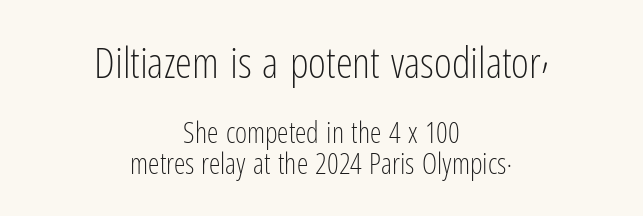
The image shows 43 px light, condensed sans-serif type, upright; set centered, tight line spacing (1.07x), normal letter spacing, not underlined; the first (top) block is 1.48x larger; low stroke contrast and a medium x-height.
